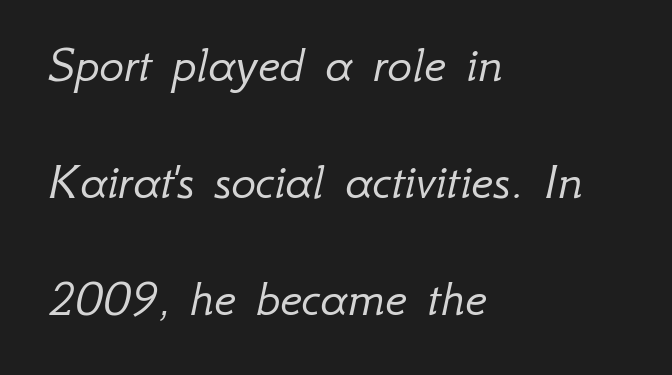
Q: Is the text bold? A: No.
Q: Is the text italic (slanted)? A: Yes, it leans right by about 12 degrees.
Q: Is the text underlined? A: No.
Q: How is the paragraph aligned? A: Left-aligned.
Q: Is the spacing between letters normal or unusually wide? A: Normal.
Q: Is the spacing between lines tight, normal or loose? A: Loose.
Q: Width (condensed, normal, or wide)? A: Normal.
Q: Stroke contrast? A: Low.
Q: x-height? A: Small.
Q: Monospaced? A: No.
